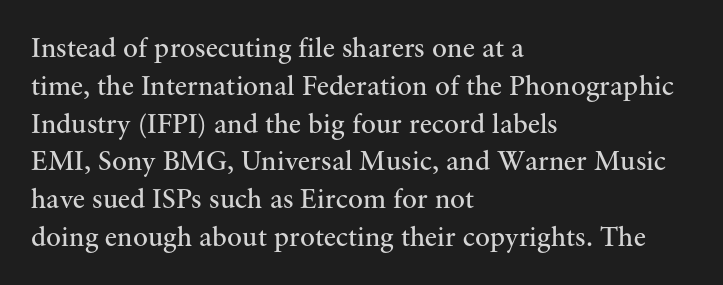
The image shows 28 px regular-weight serif type, upright; set left-aligned, normal line spacing (1.35x), normal letter spacing, not underlined; medium stroke contrast and a small x-height.
